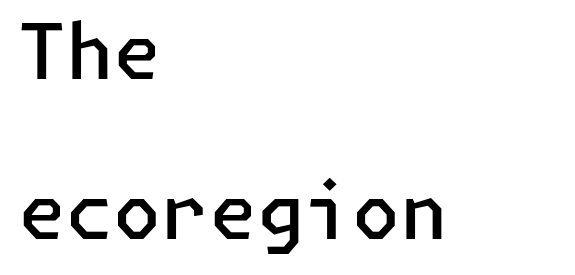
The image shows 77 px semibold sans-serif type, upright; set left-aligned, loose line spacing (2.08x), normal letter spacing, not underlined; low stroke contrast and a medium x-height.
